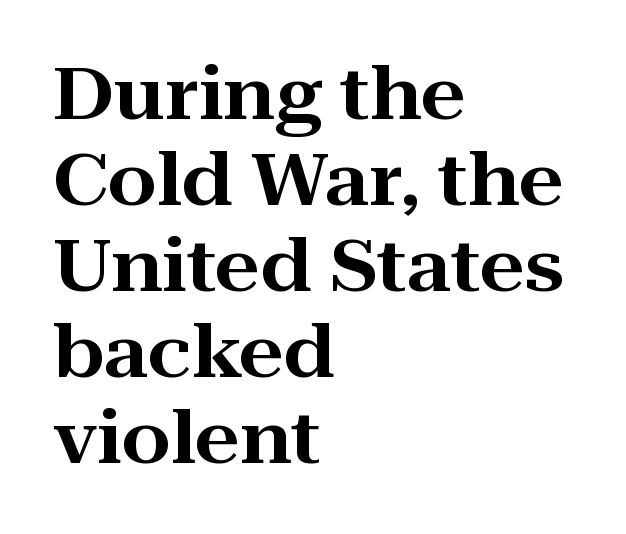
{"serif": "yes", "italic": "no", "width": "wide", "stroke_contrast": "high", "x_height": "medium", "monospaced": "no", "underline": "no", "align": "left", "line_spacing_ratio": 1.21, "letter_spacing": "normal", "letter_spacing_em": 0.0, "glyph_px": 71}
